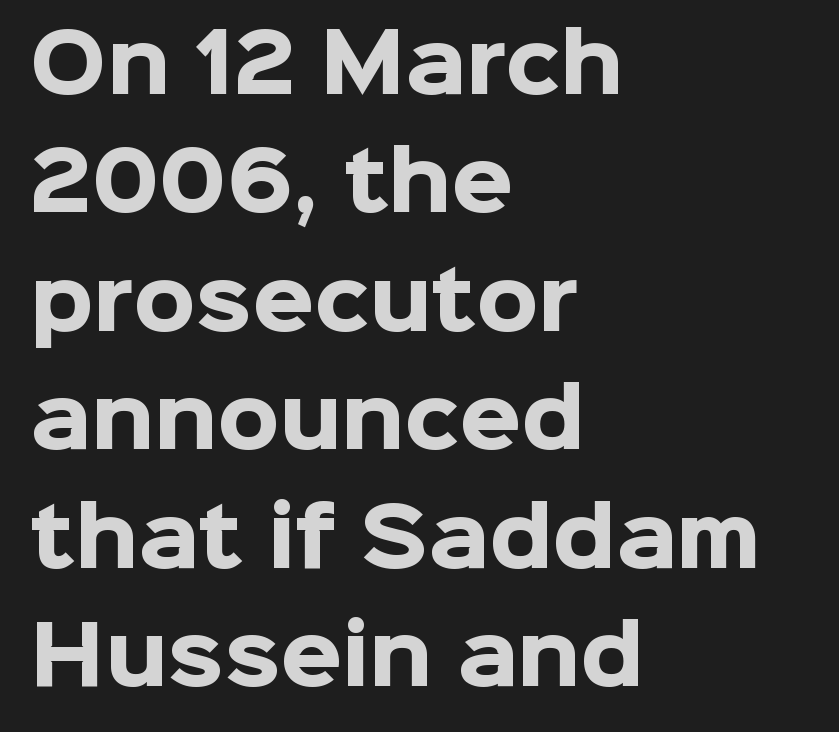
The face used here is rendered with its standard letterfit. Descenders are the only things crossing below the line. This sample has the flowing, uneven cadence of proportional lettering. One glance says typical: line gaps are just what's usual. Horizontal alignment here is leftward, the default for most running prose. Notice how thick the strokes are: this is what a full bold looks like.
